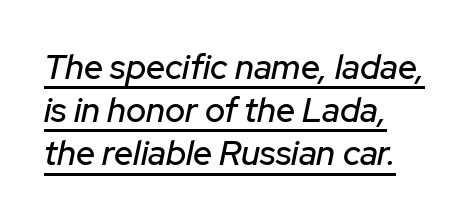
The image shows 34 px text type, italic (leaning right); set left-aligned, normal line spacing (1.27x), normal letter spacing, underlined; low stroke contrast and a medium x-height.
